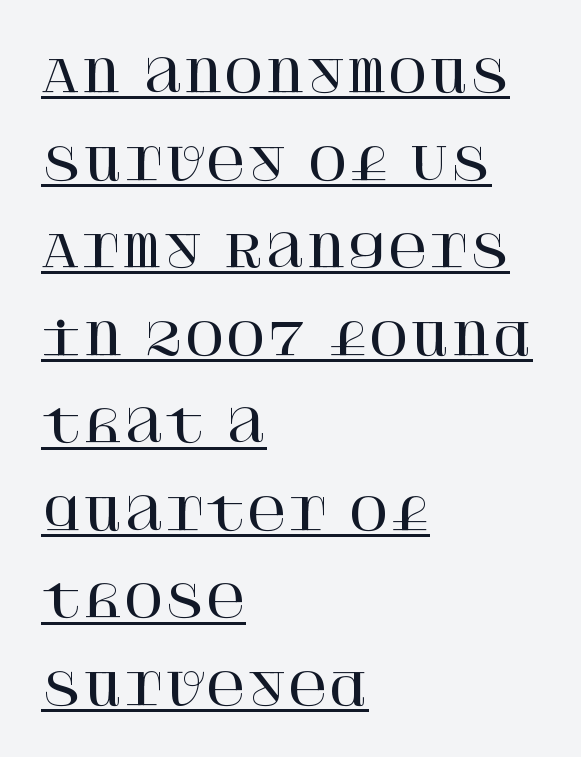
Q: Is the text italic (slanted)? A: No, it is upright.
Q: Is the typeface a serif or a sans-serif typeface? A: Serif.
Q: Is the text underlined? A: Yes.
Q: How is the paragraph aligned? A: Left-aligned.
Q: Is the spacing between letters normal or unusually wide? A: Normal.
Q: Is the spacing between lines tight, normal or loose? A: Loose.
Q: Width (condensed, normal, or wide)? A: Normal.
Q: Stroke contrast? A: High.
Q: x-height? A: Large.
